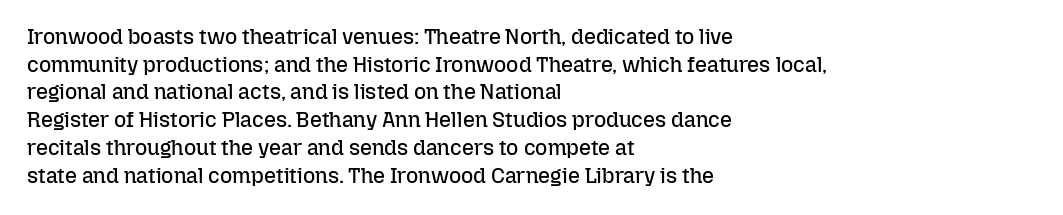
Q: Is the text bold? A: No.
Q: Is the text italic (slanted)? A: No, it is upright.
Q: Is the text underlined? A: No.
Q: How is the paragraph aligned? A: Left-aligned.
Q: Is the spacing between letters normal or unusually wide? A: Normal.
Q: Is the spacing between lines tight, normal or loose? A: Normal.
